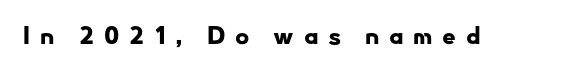
{"italic": "no", "bold": "yes", "underline": "no", "letter_spacing": "wide", "letter_spacing_em": 0.4, "glyph_px": 24}
